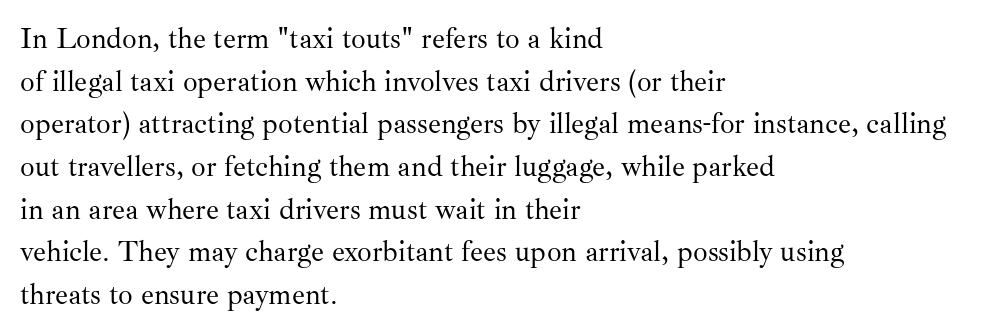
The image shows 29 px regular-weight serif type, upright; set left-aligned, normal line spacing (1.47x), normal letter spacing, not underlined; medium stroke contrast and a small x-height.
